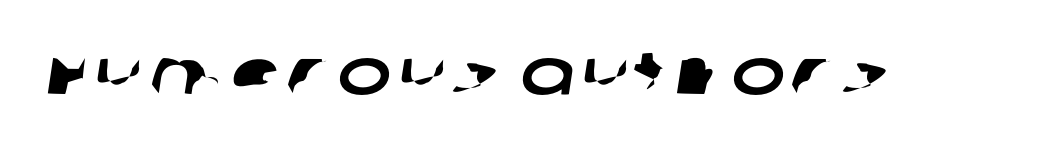
{"serif": "no", "width": "wide", "stroke_contrast": "low", "x_height": "large", "monospaced": "no", "underline": "no", "glyph_px": 64}
